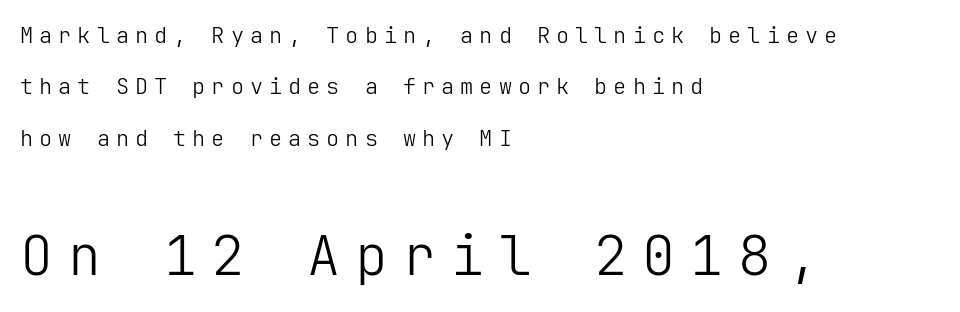
The image shows 55 px light sans-serif type, upright; set left-aligned, loose line spacing (2.33x), unusually wide letter spacing (+0.27 em), not underlined; the second (bottom) block is 2.5x larger; low stroke contrast and a medium x-height.
